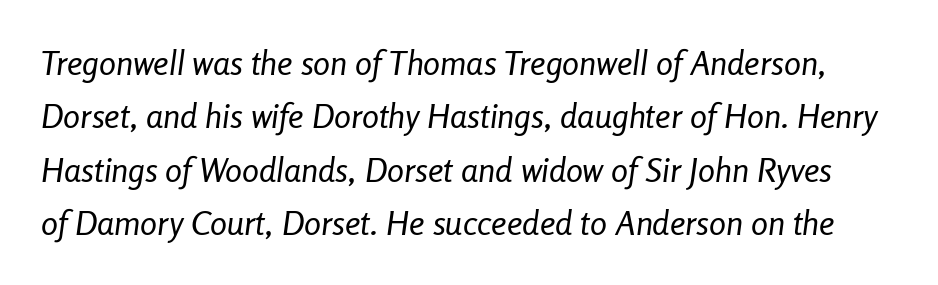
The image shows 34 px regular-weight, condensed type, italic (leaning right); set normal line spacing (1.57x), normal letter spacing, not underlined; low stroke contrast and a medium x-height.
